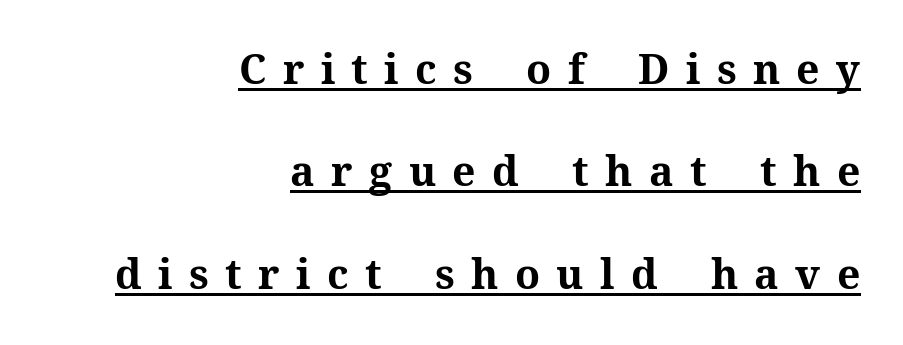
Q: Is the text bold? A: Yes.
Q: Is the text italic (slanted)? A: No, it is upright.
Q: Is the typeface a serif or a sans-serif typeface? A: Serif.
Q: Is the text underlined? A: Yes.
Q: How is the paragraph aligned? A: Right-aligned.
Q: Is the spacing between letters normal or unusually wide? A: Unusually wide.
Q: Is the spacing between lines tight, normal or loose? A: Loose.
Q: Width (condensed, normal, or wide)? A: Normal.
Q: Stroke contrast? A: Medium.
Q: x-height? A: Medium.
Q: Monospaced? A: No.
